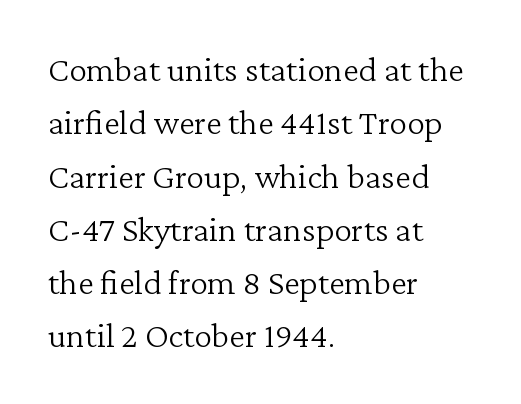
The image shows 36 px light serif type, upright; set left-aligned, normal line spacing (1.48x), normal letter spacing, not underlined; low stroke contrast and a medium x-height.
